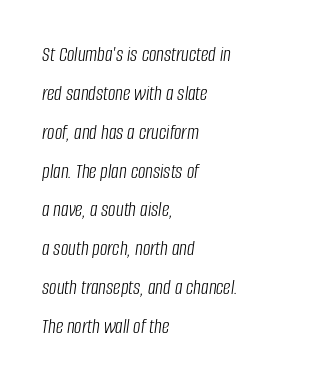
{"italic": "yes", "lean": "right", "slant_degrees": 8, "bold": "no", "underline": "no", "align": "left", "line_spacing_ratio": 1.85, "letter_spacing": "normal", "letter_spacing_em": 0.0, "glyph_px": 21}
